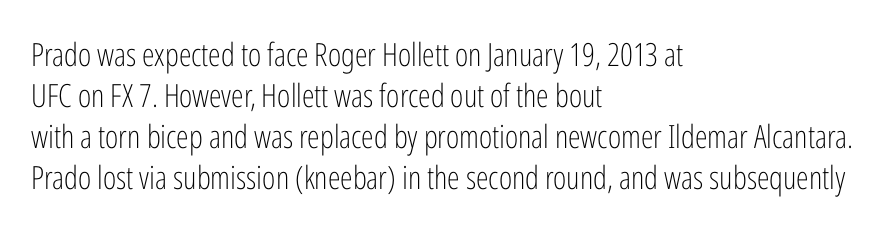
The image shows 32 px light, condensed sans-serif type, upright; set left-aligned, normal line spacing (1.28x), normal letter spacing, not underlined; low stroke contrast and a medium x-height.
